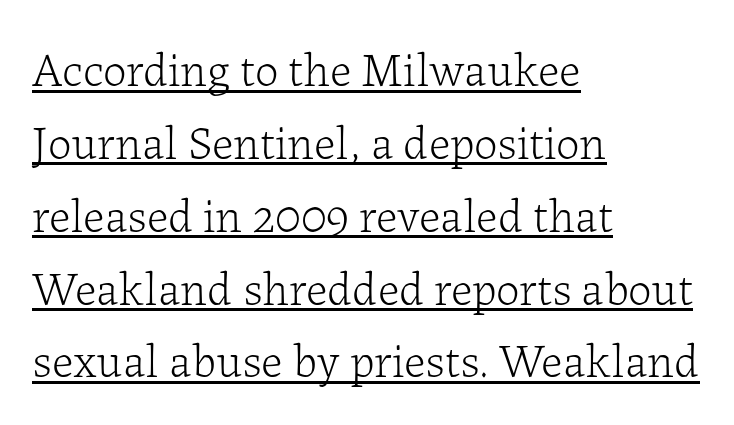
The image shows 47 px light serif type, upright; set left-aligned, normal line spacing (1.55x), normal letter spacing, underlined; low stroke contrast and a medium x-height.
